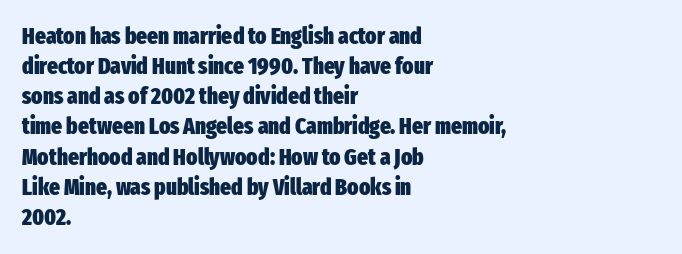
Does extra space separate the letters? No, they use regular spacing. The passage is arranged the way most books set body copy — flush left. Successive baselines arrive at the customary interval. Posture: upright roman. Is the type bold? Yes — the strokes are clearly thick and heavy.
